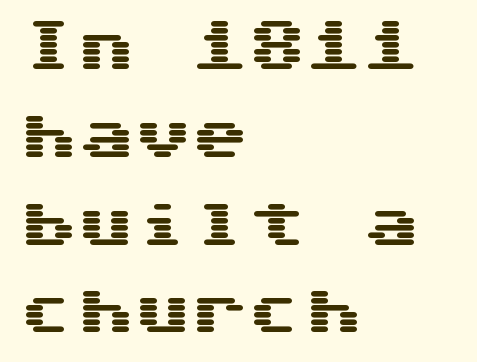
{"serif": "no", "italic": "no", "width": "wide", "stroke_contrast": "medium", "x_height": "medium", "monospaced": "yes", "underline": "no", "align": "left", "line_spacing": "normal", "line_spacing_ratio": 1.54, "letter_spacing": "normal", "letter_spacing_em": 0.0, "glyph_px": 57}
